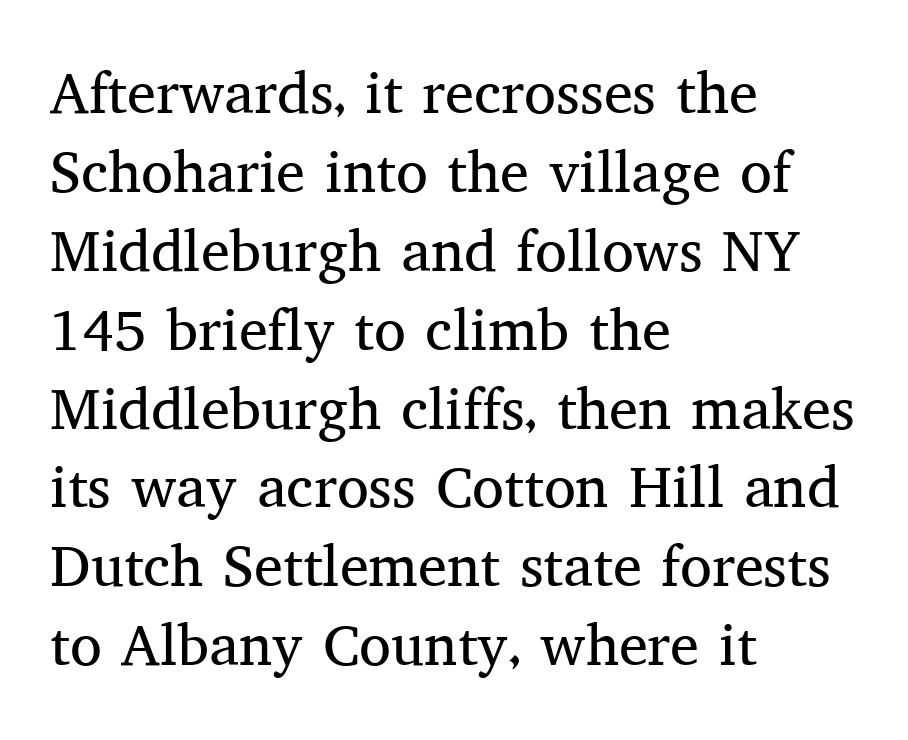
Bare-footed words on every line. These lines stack with their left ends in a neat column. The type is set solid horizontally, with unmodified tracking. Note the varied advance widths — an 'i' is clearly narrower than an 'm'. Designer's note — italics off, roman on. This is serif lettering, the kind often seen in printed books.
